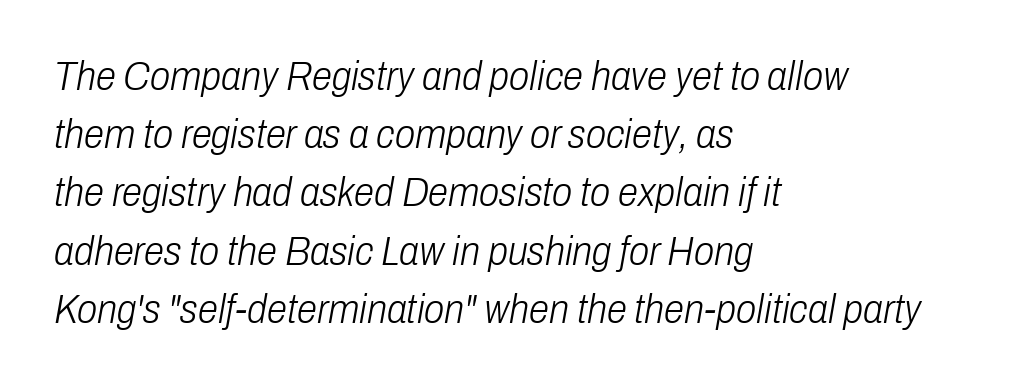
The image shows 41 px light, condensed type, italic (leaning right); set left-aligned, normal line spacing (1.42x), normal letter spacing, not underlined; low stroke contrast and a medium x-height.
